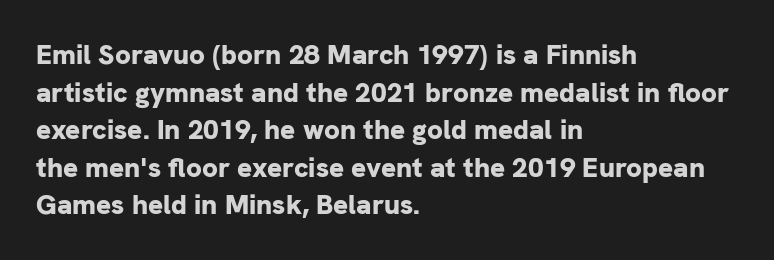
The foot of each line stays bare and open. The text was rendered using a sans face with plain stroke endings. The letters advance in unequal steps, a hallmark of proportional type. Casual observation: everything's shoved over to the left. Regarding leading, the lines here are spaced in the standard way. Nope, not italic — everything's standing straight.
